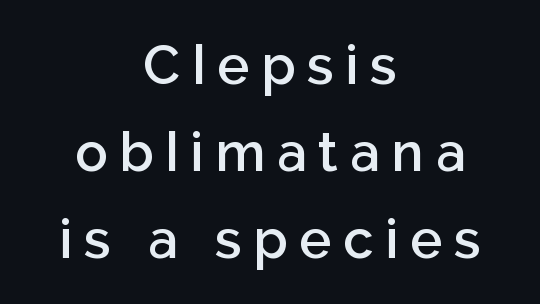
Q: Is the text bold? A: Semi-bold.
Q: Is the text italic (slanted)? A: No, it is upright.
Q: Is the typeface a serif or a sans-serif typeface? A: Sans-serif.
Q: Is the text underlined? A: No.
Q: How is the paragraph aligned? A: Centered.
Q: Is the spacing between letters normal or unusually wide? A: Unusually wide.
Q: Is the spacing between lines tight, normal or loose? A: Normal.
Q: Width (condensed, normal, or wide)? A: Normal.
Q: Stroke contrast? A: Low.
Q: x-height? A: Medium.
Q: Monospaced? A: No.
